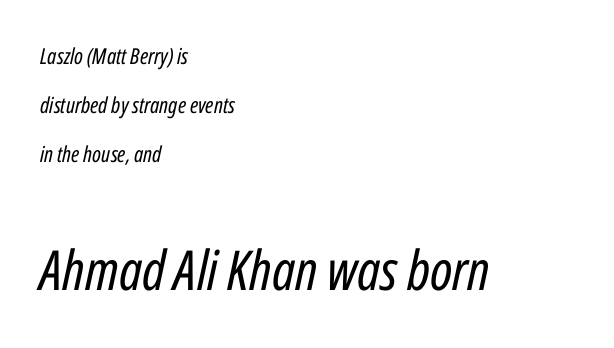
{"italic": "yes", "lean": "right", "slant_degrees": 12, "bold": "no", "weight": "regular", "width": "condensed", "stroke_contrast": "low", "x_height": "medium", "monospaced": "no", "underline": "no", "align": "left", "line_spacing": "loose", "line_spacing_ratio": 2.23, "letter_spacing": "normal", "letter_spacing_em": 0.0, "larger_block": "second", "size_ratio": 2.5, "glyph_px": 55}
